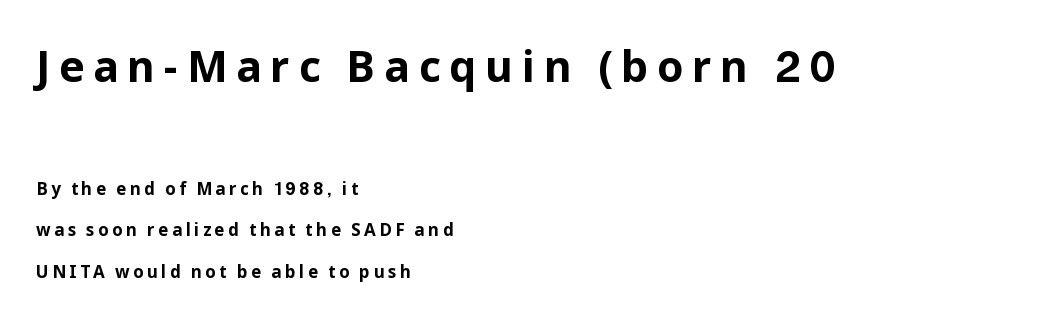
The image shows 43 px bold sans-serif type, upright; set left-aligned, loose line spacing (2.45x), unusually wide letter spacing (+0.2 em), not underlined; the first (top) block is 2.53x larger; low stroke contrast and a medium x-height.
